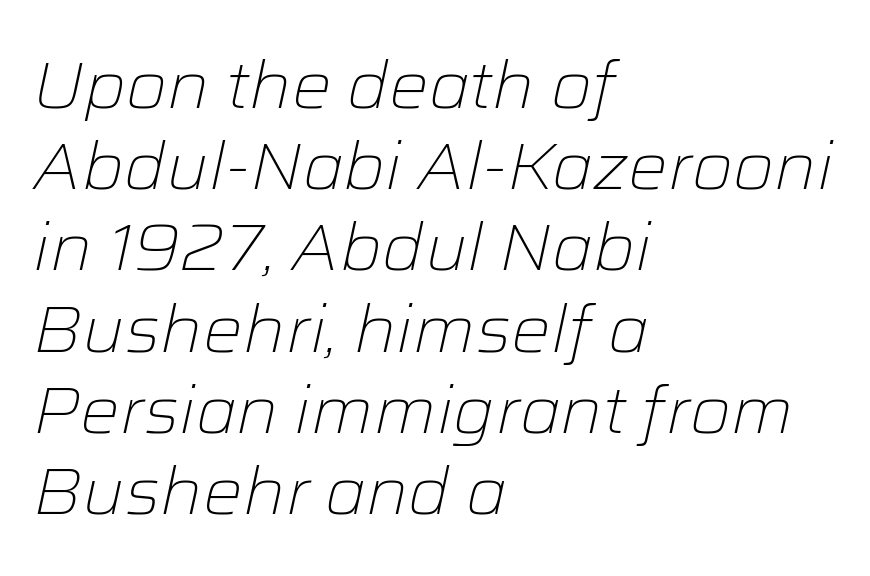
Q: Is the text bold? A: No.
Q: Is the text italic (slanted)? A: Yes, it leans right by about 12 degrees.
Q: Is the text underlined? A: No.
Q: How is the paragraph aligned? A: Left-aligned.
Q: Is the spacing between letters normal or unusually wide? A: Normal.
Q: Width (condensed, normal, or wide)? A: Normal.
Q: Stroke contrast? A: Low.
Q: x-height? A: Medium.
Q: Monospaced? A: No.
